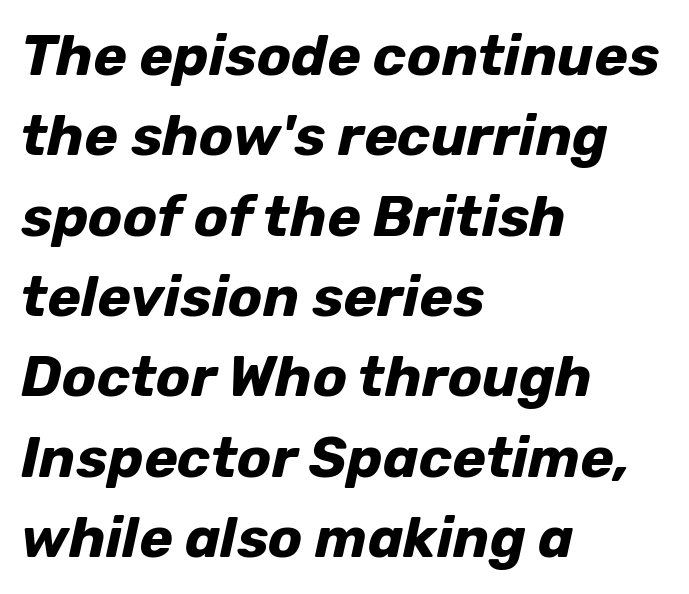
The image shows 57 px bold type, italic (leaning right); set left-aligned, normal line spacing (1.41x), normal letter spacing, not underlined; low stroke contrast and a medium x-height.
